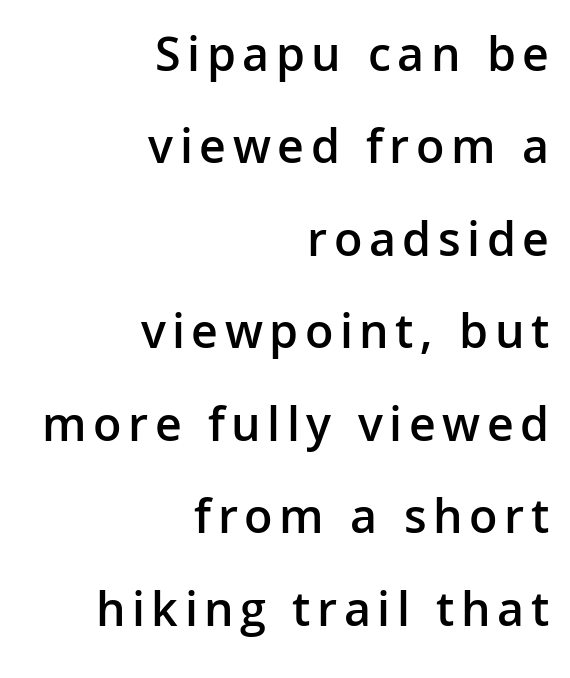
{"serif": "no", "italic": "no", "bold": "semi", "weight": "semibold", "width": "normal", "stroke_contrast": "low", "x_height": "medium", "monospaced": "no", "underline": "no", "align": "right", "line_spacing_ratio": 1.85, "glyph_px": 50}
